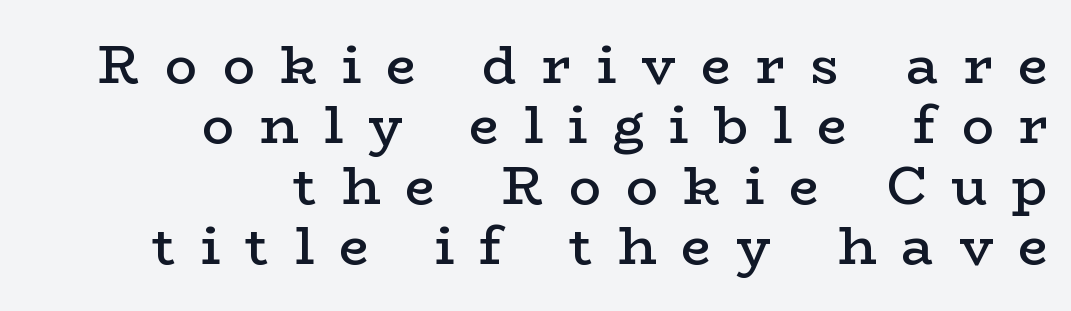
The image shows 53 px semibold, wide serif type, upright; set right-aligned, tight line spacing (1.14x), unusually wide letter spacing (+0.48 em), not underlined; low stroke contrast and a medium x-height.
